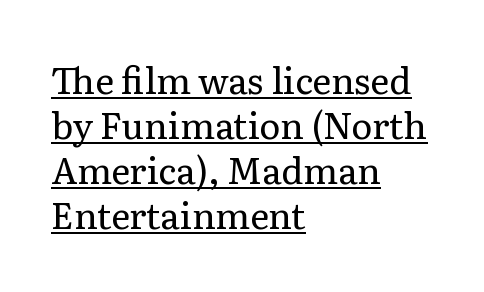
The image shows 36 px regular-weight serif type, upright; set left-aligned, normal line spacing (1.25x), normal letter spacing, underlined; low stroke contrast and a medium x-height.
